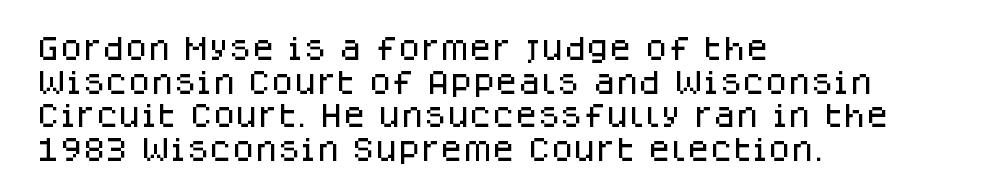
The zone under the glyphs is completely vacant. Line starts are locked; line ends wander. Look at the tracking — it's just the regular setting, nothing added. Horizontal bands of white between lines are of average thickness.
